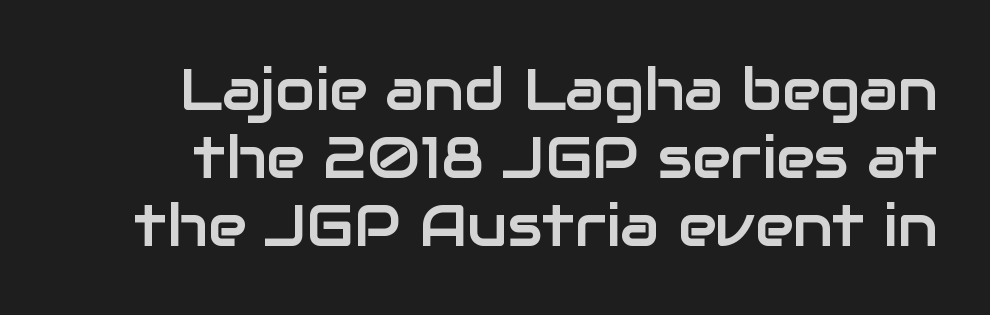
The image shows 58 px sans-serif type, upright; set line spacing 1.17x, normal letter spacing, not underlined; low stroke contrast and a medium x-height.
